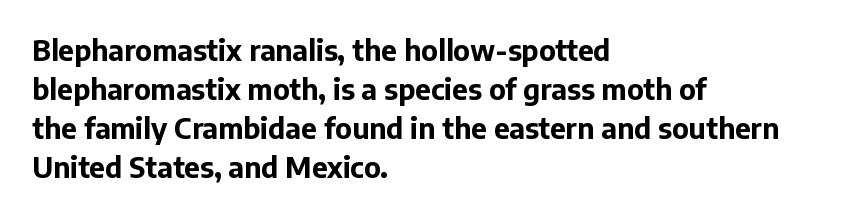
The image shows 28 px bold sans-serif type, upright; set left-aligned, normal line spacing (1.39x), normal letter spacing, not underlined; low stroke contrast and a medium x-height.
